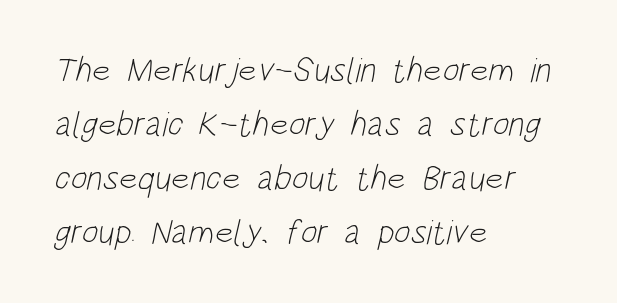
{"serif": "no", "bold": "no", "weight": "light", "width": "condensed", "stroke_contrast": "low", "x_height": "large", "monospaced": "no", "underline": "no", "align": "left", "line_spacing": "normal", "line_spacing_ratio": 1.54, "letter_spacing": "normal", "letter_spacing_em": 0.0, "glyph_px": 35}
